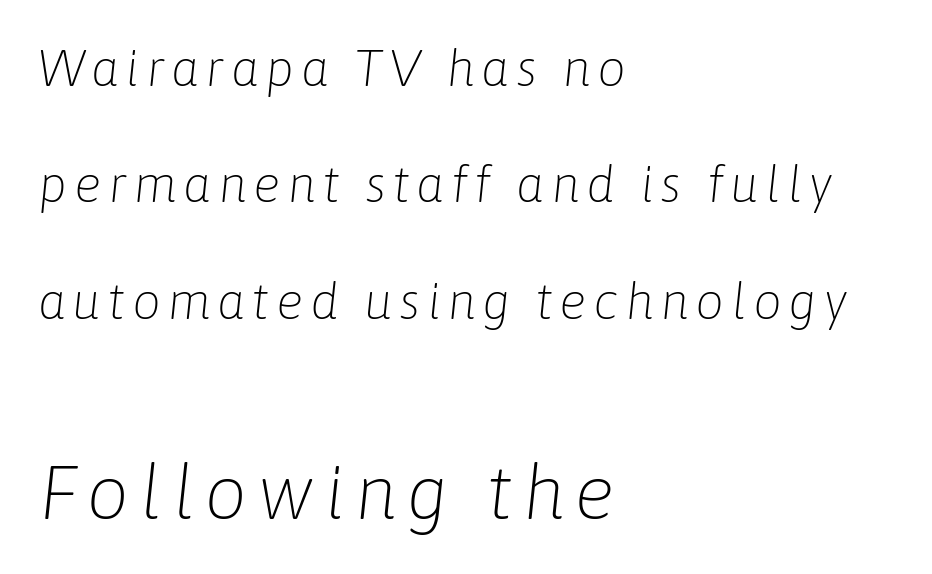
The image shows 76 px light type, italic (leaning right); set left-aligned, loose line spacing (2.28x), not underlined; the second (bottom) block is 1.49x larger; low stroke contrast and a medium x-height.
